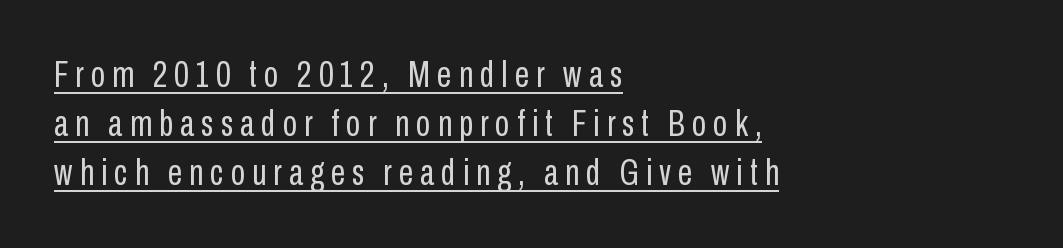
Notice how descenders clear the ascenders below comfortably — that's standard leading. Nothing heavy about these letters — not bold at all. The letters advance in unequal steps, a hallmark of proportional type. Nope, no serifs anywhere on these letters. The typesetter has applied underlining to the passage shown.
